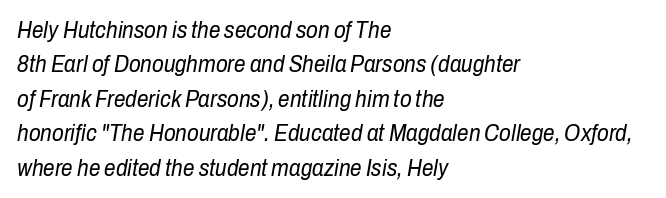
Q: Is the text bold? A: No.
Q: Is the text italic (slanted)? A: Yes, it leans right by about 10 degrees.
Q: Is the text underlined? A: No.
Q: How is the paragraph aligned? A: Left-aligned.
Q: Is the spacing between letters normal or unusually wide? A: Normal.
Q: Is the spacing between lines tight, normal or loose? A: Normal.
